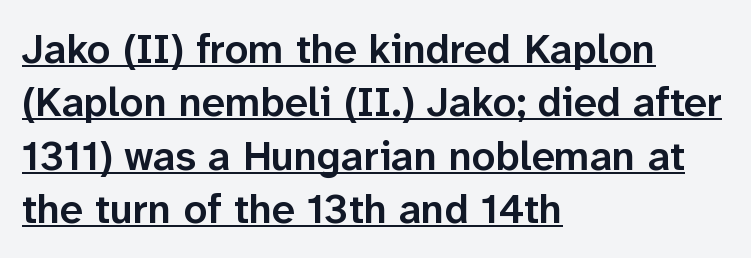
{"serif": "no", "italic": "no", "bold": "semi", "weight": "semibold", "width": "normal", "stroke_contrast": "low", "x_height": "medium", "monospaced": "no", "underline": "yes", "align": "left", "line_spacing": "normal", "line_spacing_ratio": 1.3, "letter_spacing": "normal", "letter_spacing_em": 0.0, "glyph_px": 41}
